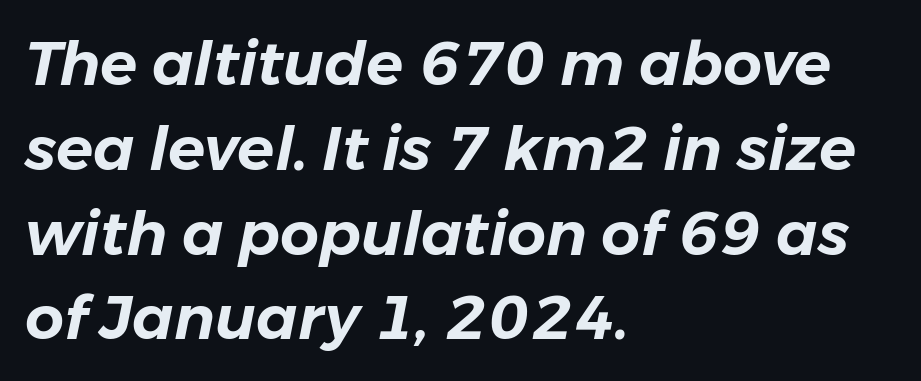
Q: Is the text italic (slanted)? A: Yes, it leans right by about 11 degrees.
Q: Is the text underlined? A: No.
Q: How is the paragraph aligned? A: Left-aligned.
Q: Is the spacing between letters normal or unusually wide? A: Normal.
Q: Is the spacing between lines tight, normal or loose? A: Normal.
Q: Width (condensed, normal, or wide)? A: Normal.
Q: Stroke contrast? A: Low.
Q: x-height? A: Medium.
Q: Monospaced? A: No.
